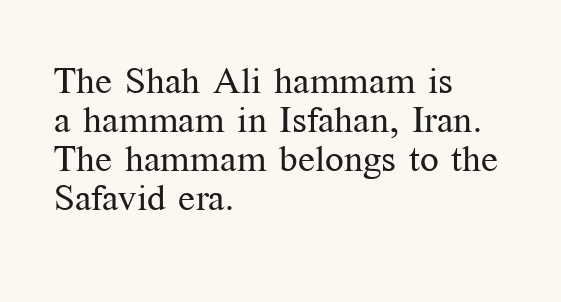
The image shows 37 px regular-weight serif type, upright; set left-aligned, tight line spacing (1.05x), normal letter spacing, not underlined; medium stroke contrast and a medium x-height.
